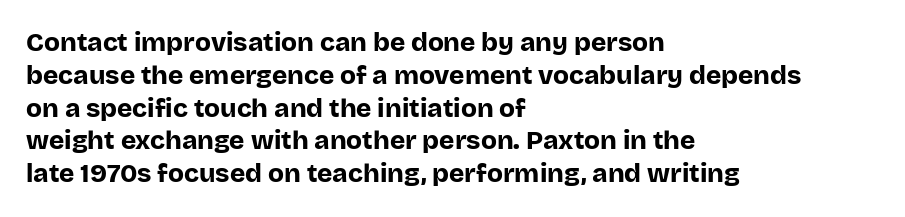
The image shows 26 px bold type, upright; set left-aligned, normal line spacing (1.26x), normal letter spacing, not underlined.
